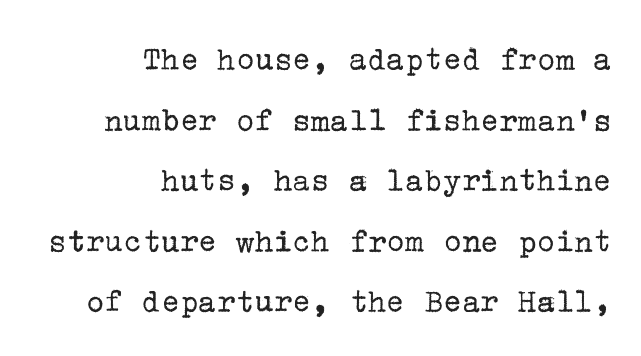
Q: Is the text bold? A: No.
Q: Is the text italic (slanted)? A: No, it is upright.
Q: Is the typeface a serif or a sans-serif typeface? A: Serif.
Q: Is the text underlined? A: No.
Q: How is the paragraph aligned? A: Right-aligned.
Q: Is the spacing between letters normal or unusually wide? A: Normal.
Q: Width (condensed, normal, or wide)? A: Normal.
Q: Stroke contrast? A: Low.
Q: x-height? A: Medium.
